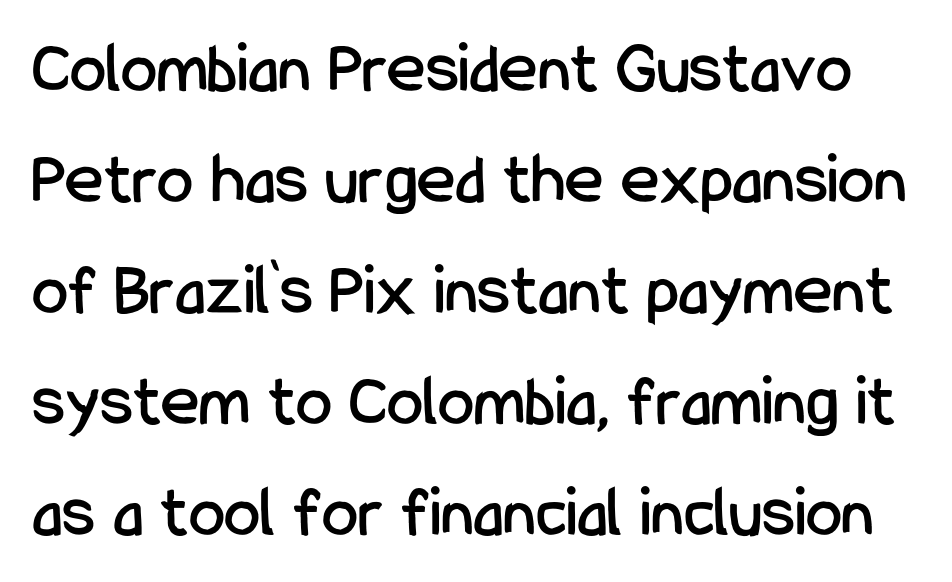
A typesetter would call this proportional, since set widths differ per character. Each word holds together tightly as a unit, with standard inter-letter gaps. Honestly, there is no underline to notice here at all. Posture: vertical. A normal amount of white space separates one row of letters from the next. This rendering employs a face without finishing strokes, i.e., a sans-serif.
